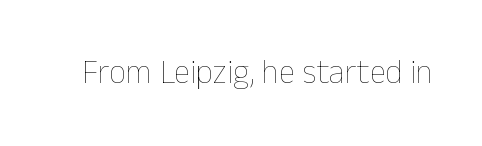
Q: Is the text bold? A: No.
Q: Is the text italic (slanted)? A: No, it is upright.
Q: Is the text underlined? A: No.
Q: Is the spacing between letters normal or unusually wide? A: Normal.
Q: Width (condensed, normal, or wide)? A: Normal.
Q: Stroke contrast? A: Low.
Q: x-height? A: Medium.
Q: Monospaced? A: No.
